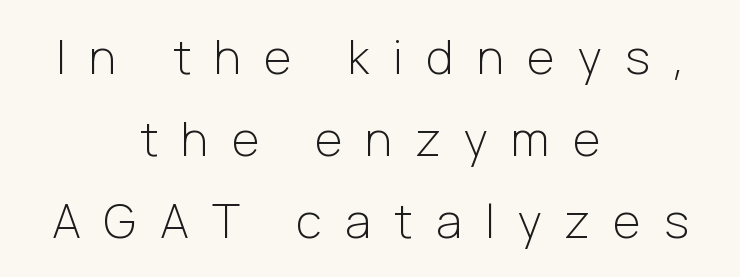
The space beneath each line is pristine and unruled. Italic: no, the glyphs are upright roman. The face used here is proportionally spaced, like ordinary book or web type. The passage is arranged like a title page — every line centered.
